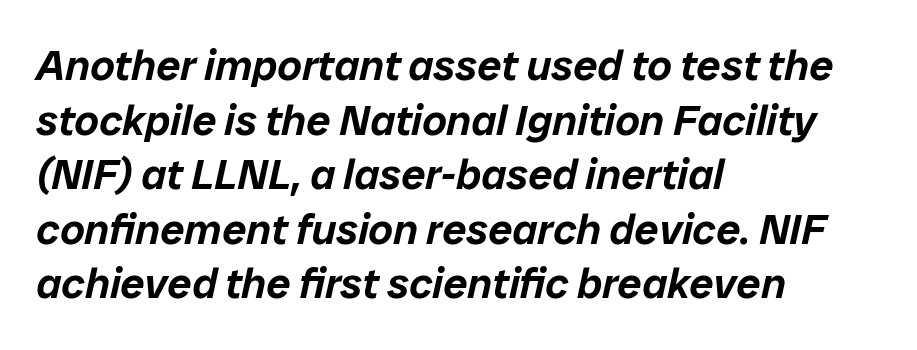
The image shows 43 px text type, italic (leaning right); set left-aligned, normal line spacing (1.27x), normal letter spacing, not underlined; low stroke contrast and a medium x-height.
